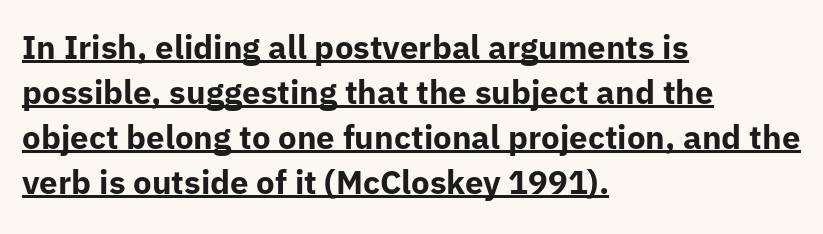
Line spacing here is normal. The strokes are fattened all the way to bold. Unlike a traditional serif, this face leaves its strokes unadorned. Here the designer chose a conventional face with non-uniform glyph widths.
